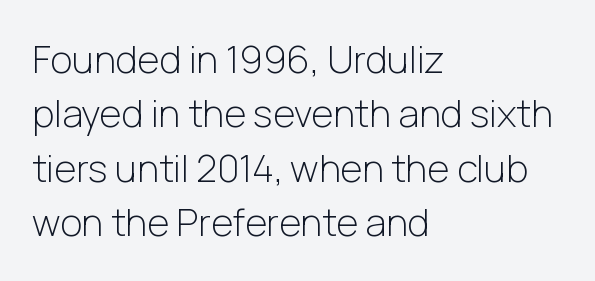
Reading down the block, your eye returns to a fixed left position each line. Horizontal bands of white between lines are of average thickness. Think of a printed novel: that variable character pitch is what you see here. Style check: upright. A sans-serif font was chosen for this passage.
